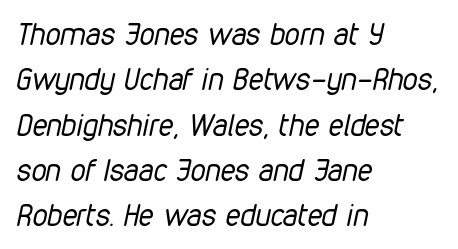
{"italic": "yes", "lean": "right", "slant_degrees": 12, "bold": "no", "weight": "regular", "width": "condensed", "stroke_contrast": "low", "x_height": "medium", "monospaced": "no", "underline": "no", "align": "left", "line_spacing": "normal", "line_spacing_ratio": 1.51, "letter_spacing": "normal", "letter_spacing_em": 0.0, "glyph_px": 30}
